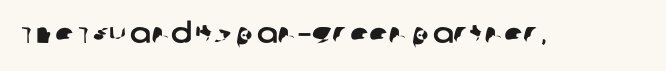
The image shows 28 px sans-serif type; set normal letter spacing, not underlined; low stroke contrast and a large x-height.
